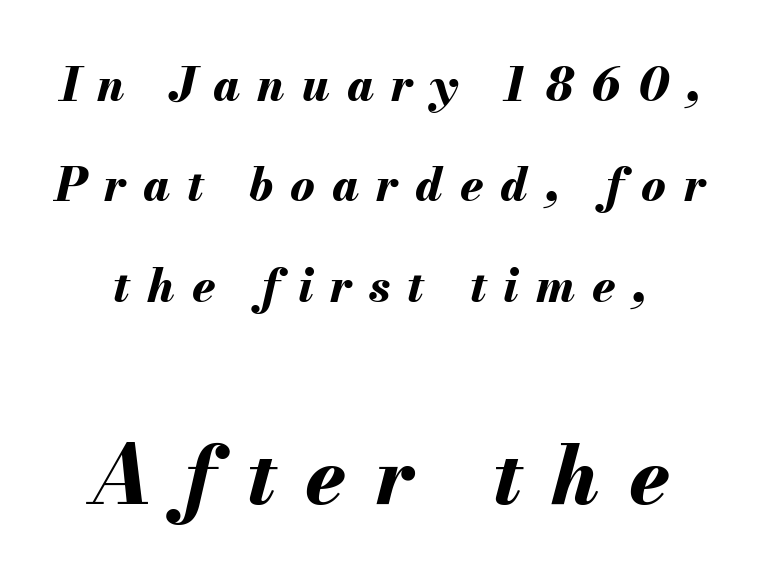
Q: Is the text bold? A: Yes.
Q: Is the text italic (slanted)? A: Yes, it leans right by about 13 degrees.
Q: Is the text underlined? A: No.
Q: Is the spacing between letters normal or unusually wide? A: Unusually wide.
Q: Is the spacing between lines tight, normal or loose? A: Loose.
Q: Which block of text is set in a larger size, the first (top) or the second (bottom)? A: The second (bottom) one.
Q: Width (condensed, normal, or wide)? A: Normal.
Q: Stroke contrast? A: Medium.
Q: x-height? A: Small.
Q: Monospaced? A: No.
